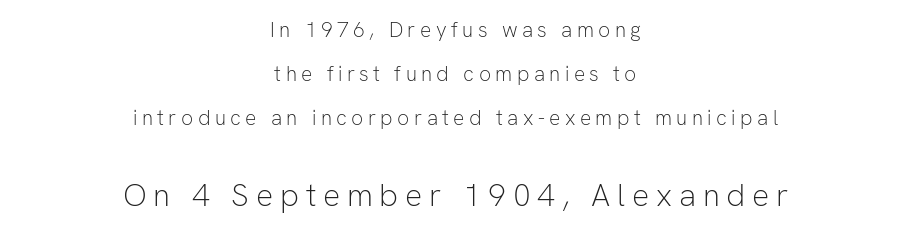
Q: Is the text bold? A: No.
Q: Is the text italic (slanted)? A: No, it is upright.
Q: Is the typeface a serif or a sans-serif typeface? A: Sans-serif.
Q: Is the text underlined? A: No.
Q: How is the paragraph aligned? A: Centered.
Q: Is the spacing between letters normal or unusually wide? A: Unusually wide.
Q: Is the spacing between lines tight, normal or loose? A: Loose.
Q: Which block of text is set in a larger size, the first (top) or the second (bottom)? A: The second (bottom) one.
Q: Width (condensed, normal, or wide)? A: Normal.
Q: Stroke contrast? A: Low.
Q: x-height? A: Medium.
Q: Monospaced? A: No.
